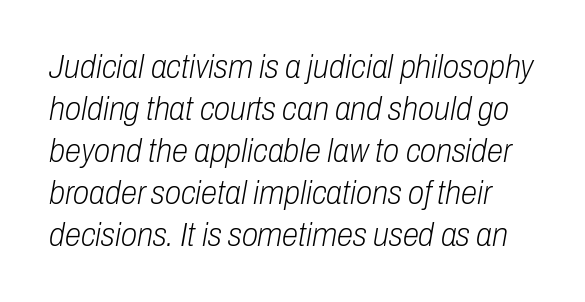
Q: Is the text bold? A: No.
Q: Is the text italic (slanted)? A: Yes, it leans right by about 10 degrees.
Q: Is the text underlined? A: No.
Q: Is the spacing between letters normal or unusually wide? A: Normal.
Q: Is the spacing between lines tight, normal or loose? A: Normal.
Q: Width (condensed, normal, or wide)? A: Condensed.
Q: Stroke contrast? A: Low.
Q: x-height? A: Medium.
Q: Monospaced? A: No.
